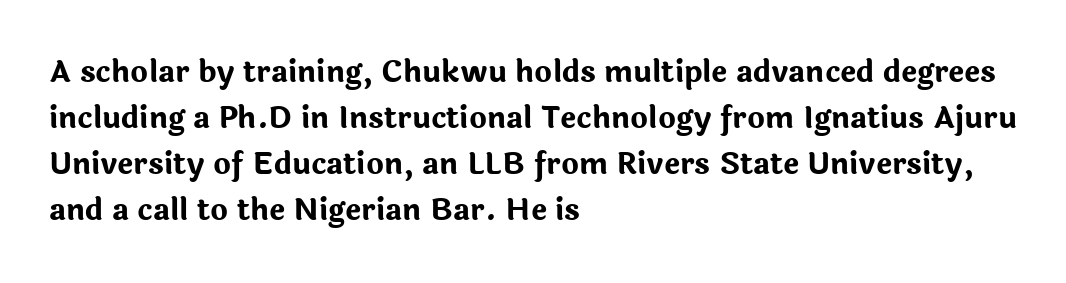
{"serif": "no", "italic": "no", "bold": "yes", "weight": "bold", "width": "normal", "stroke_contrast": "low", "x_height": "medium", "monospaced": "no", "underline": "no", "align": "left", "line_spacing": "normal", "line_spacing_ratio": 1.53, "letter_spacing": "normal", "letter_spacing_em": 0.0, "glyph_px": 30}
